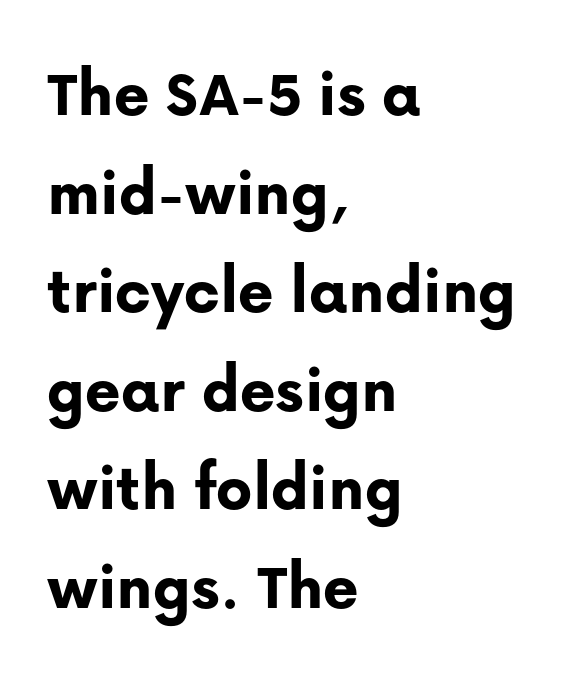
Typographically, this falls in the sans-serif category. Each row of text sits above clean, open space. These lines were composed using upright roman letters. The face used here has the dense, thick strokes of a bold.
